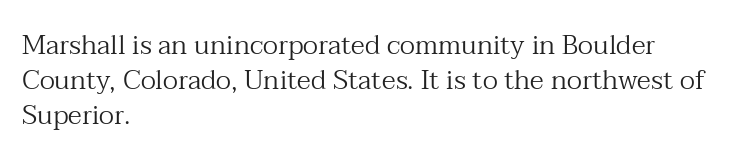
The image shows 27 px text type, upright; set left-aligned, normal line spacing (1.3x), normal letter spacing, not underlined.
